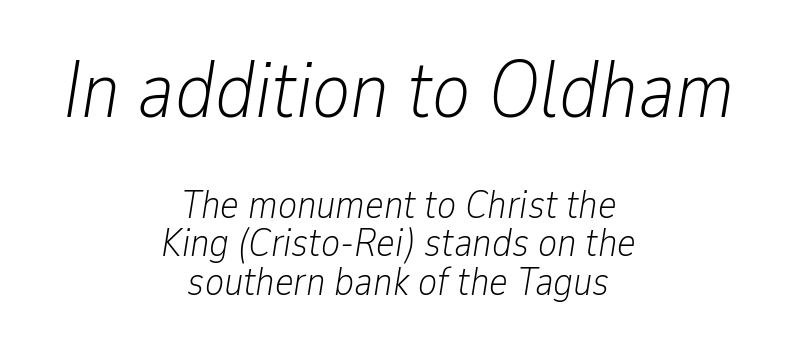
{"italic": "yes", "lean": "right", "slant_degrees": 9, "bold": "no", "weight": "light", "width": "condensed", "stroke_contrast": "low", "x_height": "medium", "monospaced": "no", "underline": "no", "align": "center", "line_spacing": "tight", "line_spacing_ratio": 0.96, "letter_spacing": "normal", "letter_spacing_em": 0.0, "larger_block": "first", "size_ratio": 2.0, "glyph_px": 80}
